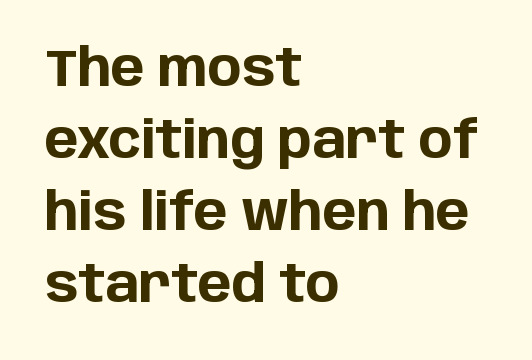
No feet cap the strokes, marking this as sans-serif type. These lines are set flush left with a ragged right edge. The designer left line spacing at the default. No italicization has been applied; the sample stays upright.
